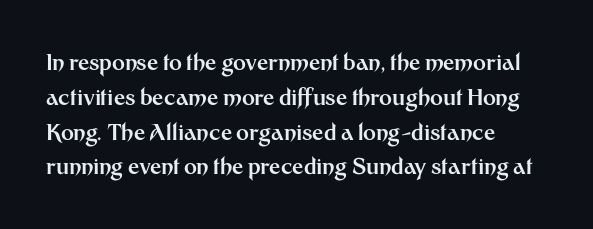
Q: Is the text bold? A: Yes.
Q: Is the text italic (slanted)? A: No, it is upright.
Q: Is the text underlined? A: No.
Q: How is the paragraph aligned? A: Left-aligned.
Q: Is the spacing between letters normal or unusually wide? A: Normal.
Q: Is the spacing between lines tight, normal or loose? A: Normal.
